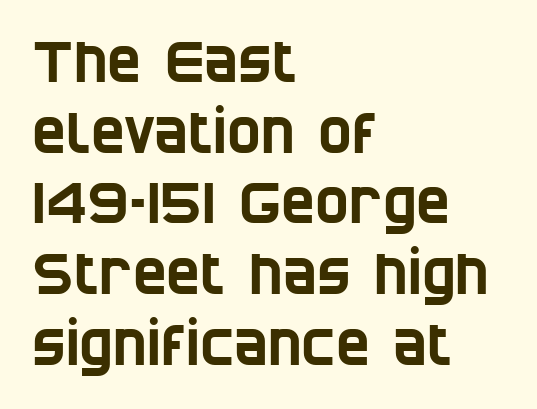
Q: Is the typeface a serif or a sans-serif typeface? A: Sans-serif.
Q: Is the text underlined? A: No.
Q: How is the paragraph aligned? A: Left-aligned.
Q: Is the spacing between letters normal or unusually wide? A: Normal.
Q: Width (condensed, normal, or wide)? A: Condensed.
Q: Stroke contrast? A: Low.
Q: x-height? A: Large.
Q: Monospaced? A: No.
